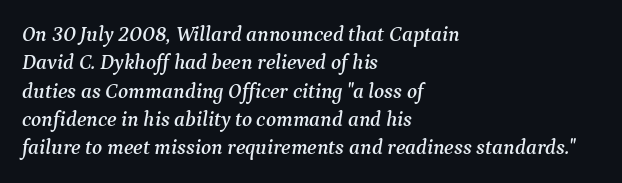
Teacher's note: observe the even left margin — that is flush-left alignment. Just letters on the line, the space beneath them empty. This is oblique type, the kind used for emphasis or titles. What stands out about the letter spacing? Nothing — it is the standard amount. Whoever set this chose a conventional vertical rhythm.
